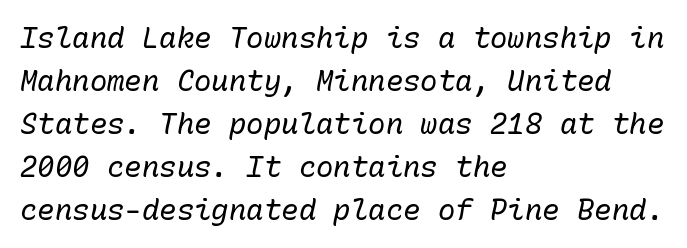
The image shows 29 px regular-weight type, italic (leaning right), monospaced; set left-aligned, normal line spacing (1.48x), normal letter spacing, not underlined; low stroke contrast and a medium x-height.
